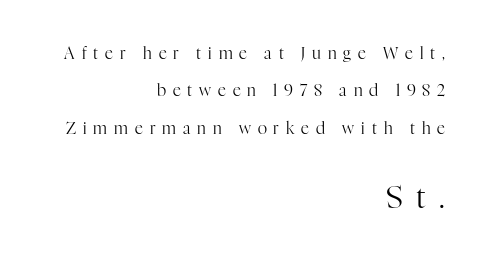
Q: Is the text bold? A: No.
Q: Is the text italic (slanted)? A: No, it is upright.
Q: Is the typeface a serif or a sans-serif typeface? A: Serif.
Q: Is the text underlined? A: No.
Q: How is the paragraph aligned? A: Right-aligned.
Q: Is the spacing between letters normal or unusually wide? A: Unusually wide.
Q: Is the spacing between lines tight, normal or loose? A: Loose.
Q: Which block of text is set in a larger size, the first (top) or the second (bottom)? A: The second (bottom) one.
Q: Width (condensed, normal, or wide)? A: Normal.
Q: Stroke contrast? A: High.
Q: x-height? A: Medium.
Q: Monospaced? A: No.
